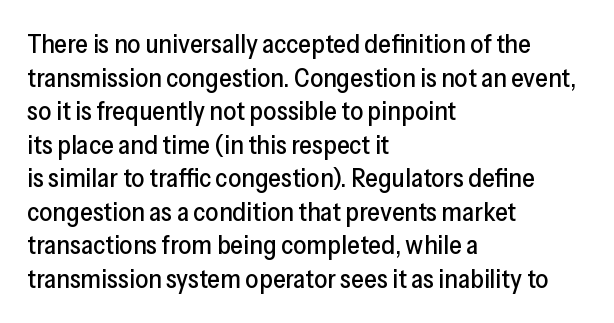
{"italic": "no", "underline": "no", "align": "left", "line_spacing": "normal", "line_spacing_ratio": 1.29, "letter_spacing": "normal", "letter_spacing_em": 0.0, "glyph_px": 26}
